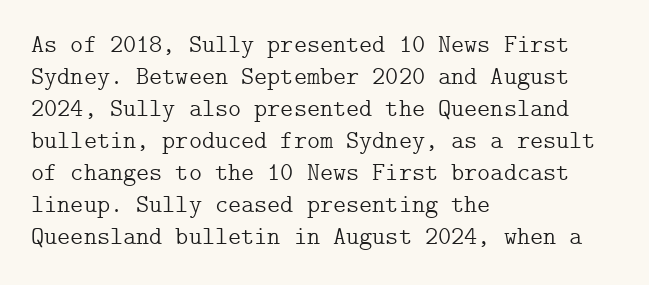
The image shows 25 px text type, upright; set left-aligned, normal line spacing (1.28x), normal letter spacing, not underlined.
